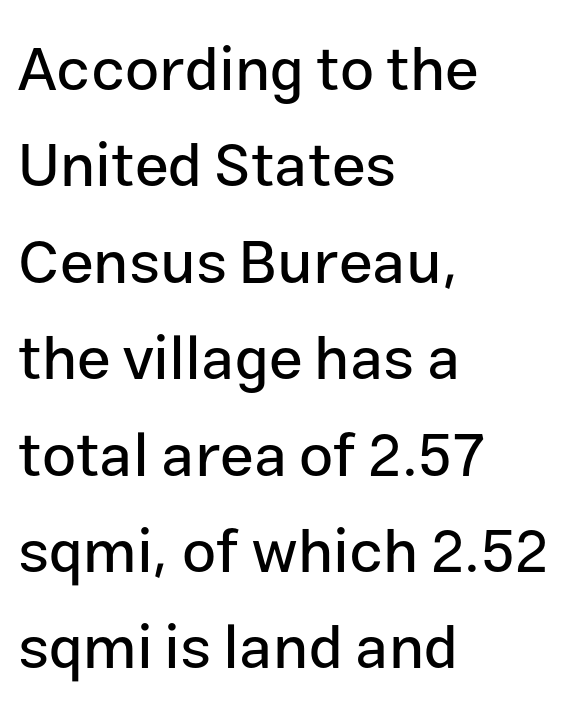
The image shows 61 px sans-serif type, upright; set left-aligned, normal line spacing (1.58x), normal letter spacing, not underlined; low stroke contrast and a medium x-height.
